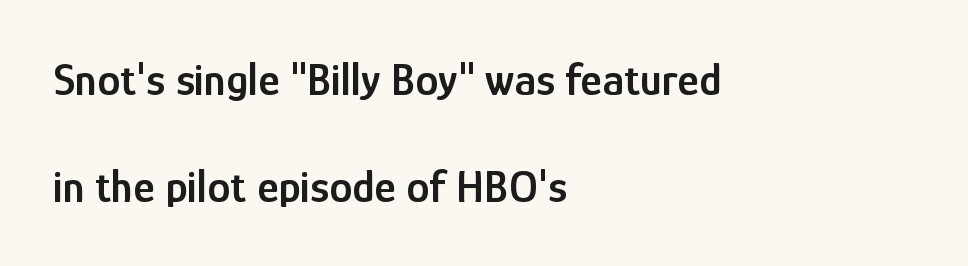
The image shows 46 px semibold, condensed sans-serif type, upright; set left-aligned, loose line spacing (2.32x), normal letter spacing, not underlined; low stroke contrast and a medium x-height.
